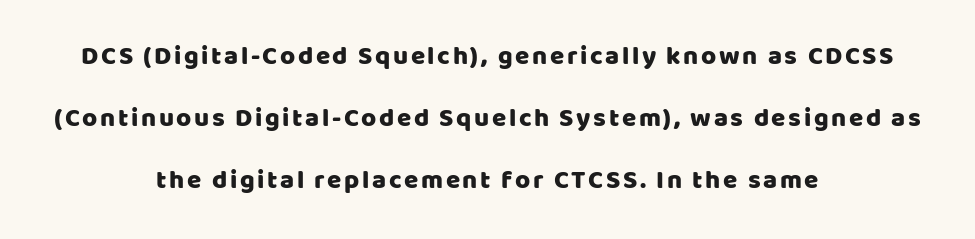
The image shows 26 px text type, upright; set centered, loose line spacing (2.39x), not underlined.
